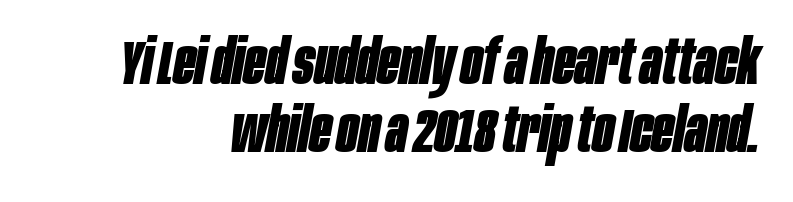
Q: Is the text bold? A: Yes.
Q: Is the text italic (slanted)? A: Yes, it leans right by about 10 degrees.
Q: Is the text underlined? A: No.
Q: Is the spacing between letters normal or unusually wide? A: Normal.
Q: Is the spacing between lines tight, normal or loose? A: Tight.
Q: Width (condensed, normal, or wide)? A: Condensed.
Q: Stroke contrast? A: Low.
Q: x-height? A: Large.
Q: Monospaced? A: No.
